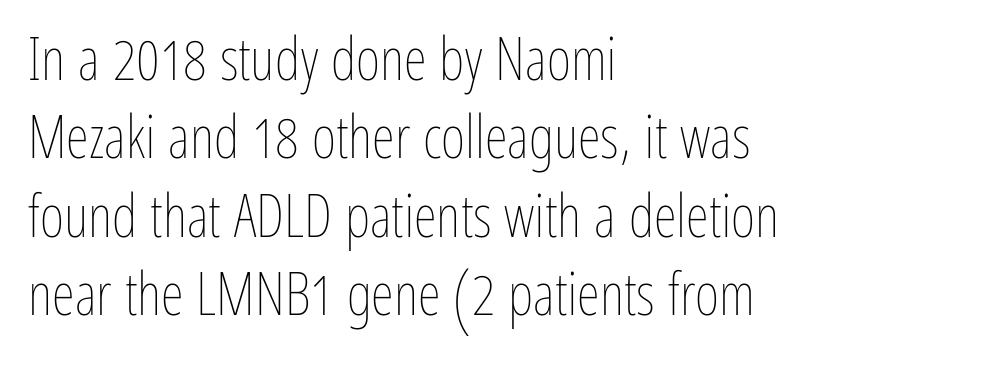
Q: Is the text bold? A: No.
Q: Is the text italic (slanted)? A: No, it is upright.
Q: Is the text underlined? A: No.
Q: How is the paragraph aligned? A: Left-aligned.
Q: Is the spacing between letters normal or unusually wide? A: Normal.
Q: Is the spacing between lines tight, normal or loose? A: Normal.
Q: Width (condensed, normal, or wide)? A: Condensed.
Q: Stroke contrast? A: Low.
Q: x-height? A: Medium.
Q: Monospaced? A: No.
